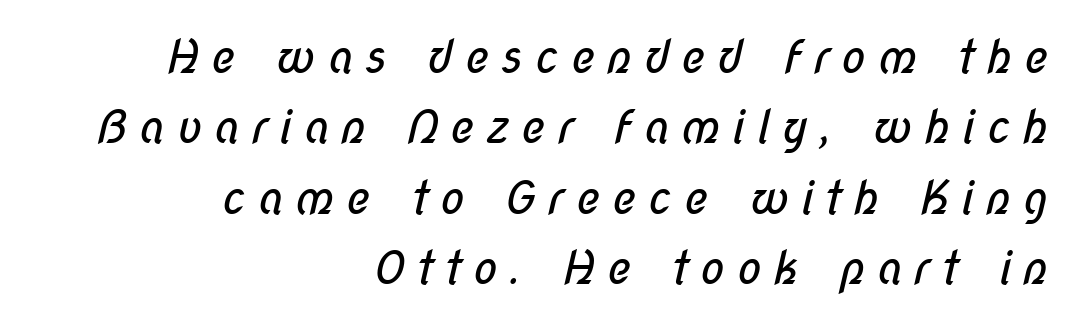
Notice how the passage keeps a crisp vertical edge on the right only. Is the letter spacing exaggerated? Yes — the characters are pushed far apart. Descenders hang freely into open space. The characters display no serif detailing; their extremities are plain. These glyphs show unthickened strokes, regular width or finer.
